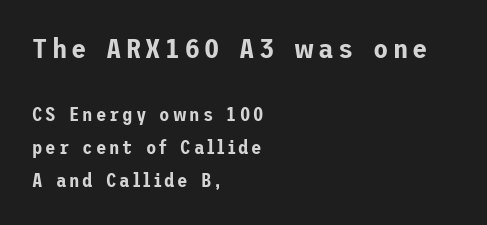
The image shows 28 px sans-serif type, upright; set left-aligned, line spacing 1.74x, not underlined; the first (top) block is 1.47x larger; low stroke contrast and a medium x-height.
